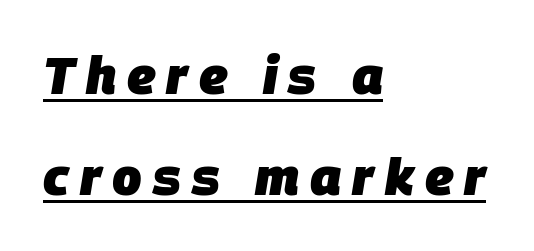
{"italic": "yes", "lean": "right", "slant_degrees": 9, "bold": "yes", "weight": "heavy", "width": "normal", "stroke_contrast": "low", "x_height": "large", "monospaced": "no", "underline": "yes", "align": "left", "line_spacing": "loose", "line_spacing_ratio": 1.95, "letter_spacing": "wide", "letter_spacing_em": 0.21, "glyph_px": 52}
